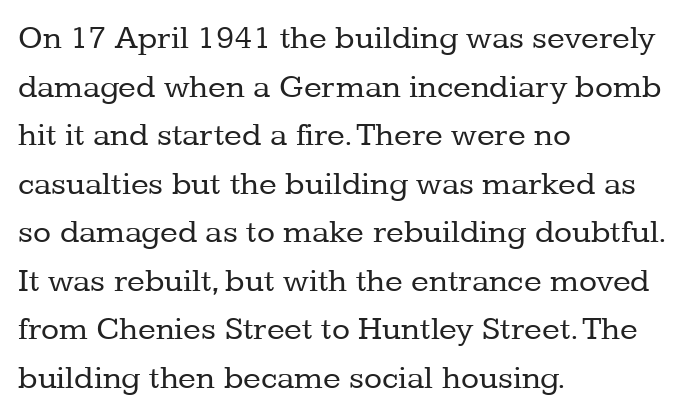
Caption: face not bold, strokes unweighted. The font's upright variant was chosen for this text. Short and long lines alike share a common starting point at left. The passage shown is typed in a proportional face where columns would drift. Examine the stroke ends and you'll spot serifs.
